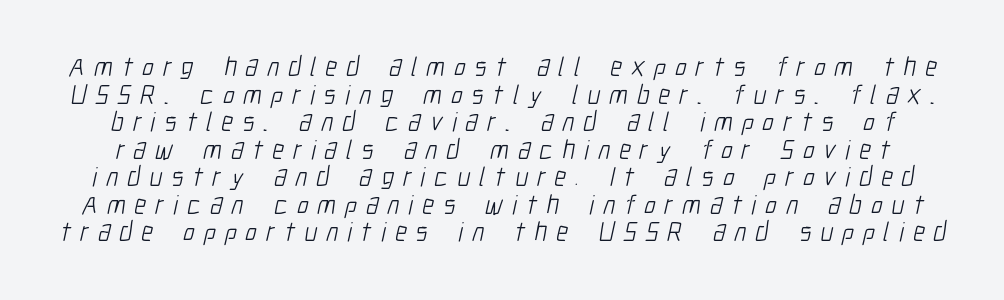
Q: Is the text bold? A: No.
Q: Is the text underlined? A: No.
Q: Is the spacing between letters normal or unusually wide? A: Unusually wide.
Q: Is the spacing between lines tight, normal or loose? A: Tight.
